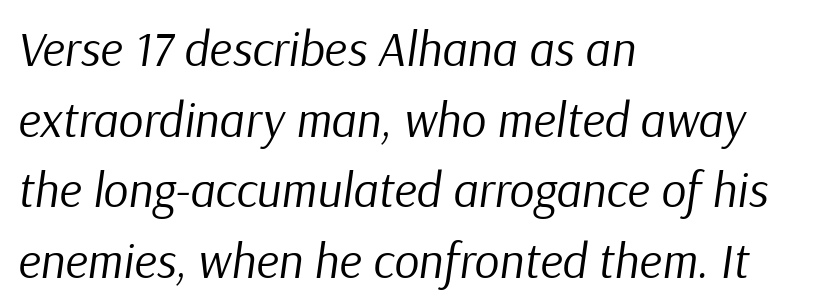
A student would call this left alignment; a typographer would say flush left, rag right. This rendering features lettering with no underline. Proportional: the letters do not fall into vertical columns. Summary of vertical rhythm: regular, with standard interline spacing.
